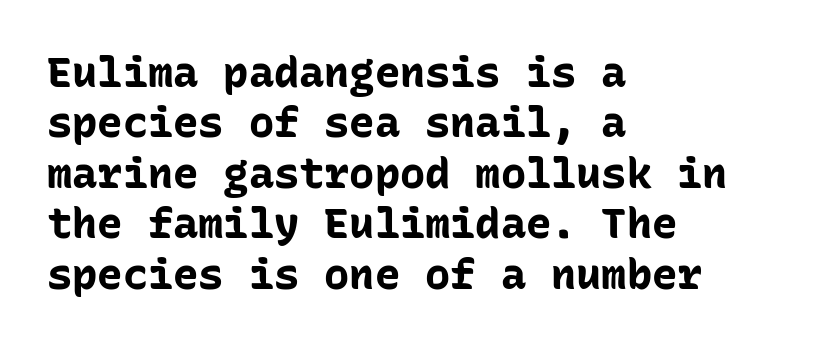
Q: Is the text bold? A: Yes.
Q: Is the text italic (slanted)? A: No, it is upright.
Q: Is the typeface a serif or a sans-serif typeface? A: Sans-serif.
Q: Is the text underlined? A: No.
Q: How is the paragraph aligned? A: Left-aligned.
Q: Is the spacing between letters normal or unusually wide? A: Normal.
Q: Width (condensed, normal, or wide)? A: Normal.
Q: Stroke contrast? A: Low.
Q: x-height? A: Medium.
Q: Monospaced? A: Yes.
